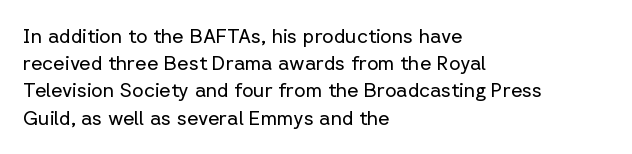
Q: Is the text bold? A: No.
Q: Is the text italic (slanted)? A: No, it is upright.
Q: Is the text underlined? A: No.
Q: How is the paragraph aligned? A: Left-aligned.
Q: Is the spacing between letters normal or unusually wide? A: Normal.
Q: Is the spacing between lines tight, normal or loose? A: Normal.
